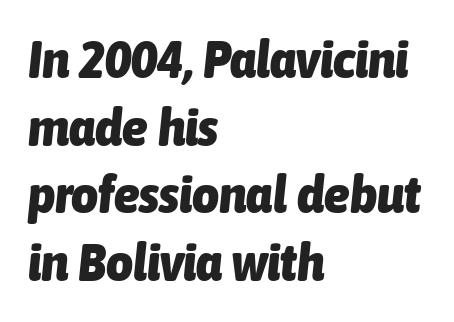
Words float on clear page, feet unadorned. You could not count columns in this text — the font is proportionally spaced. Honestly, the letter spacing is just normal — you wouldn't notice it. The rendering applies a slant to the glyphs. Notice how thick the strokes are: this is what a full bold looks like.
